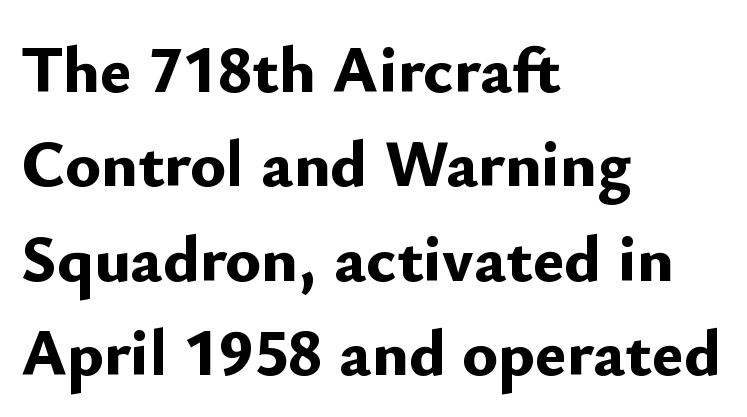
The image shows 67 px bold sans-serif type, upright; set left-aligned, normal line spacing (1.41x), normal letter spacing, not underlined; low stroke contrast and a small x-height.
